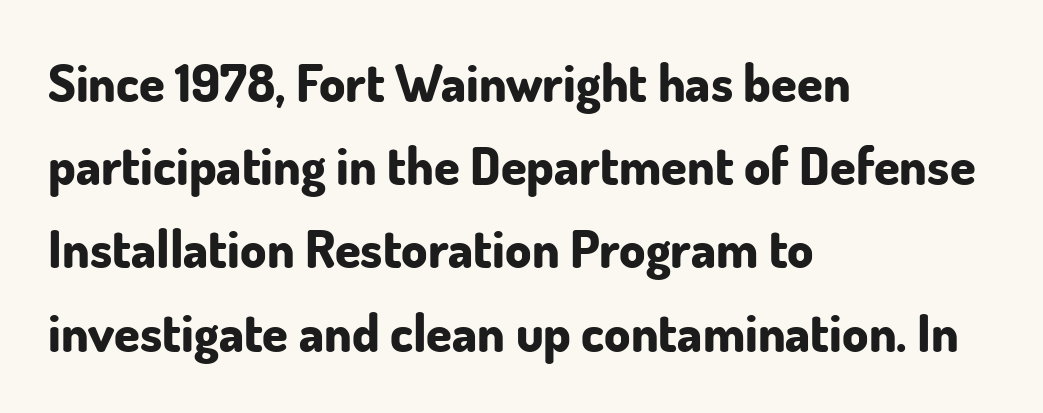
The image shows 52 px bold sans-serif type, upright; set left-aligned, normal line spacing (1.6x), normal letter spacing, not underlined; low stroke contrast and a small x-height.
